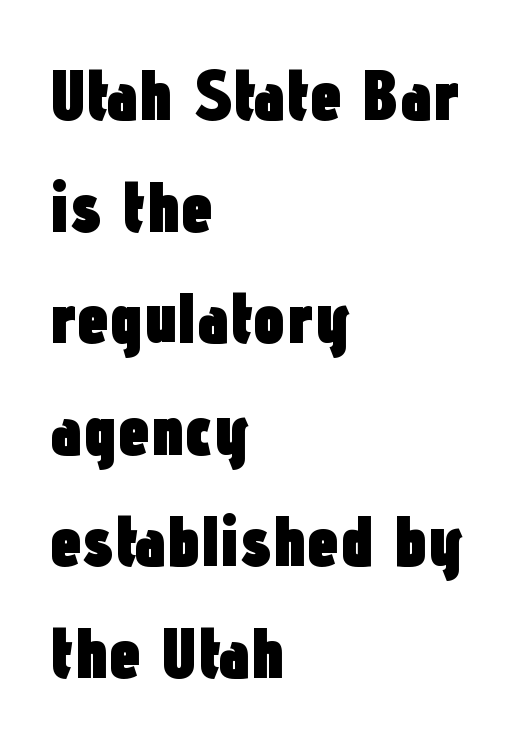
{"serif": "no", "italic": "no", "bold": "yes", "weight": "heavy", "width": "condensed", "stroke_contrast": "low", "x_height": "medium", "monospaced": "no", "underline": "no", "align": "left", "line_spacing": "normal", "line_spacing_ratio": 1.55, "letter_spacing": "normal", "letter_spacing_em": 0.0, "glyph_px": 72}
